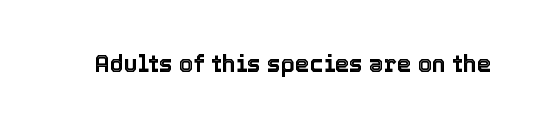
Each word holds together tightly as a unit, with standard inter-letter gaps. Posture: upright roman. The specimen omits any rule beneath the text block's lines.
